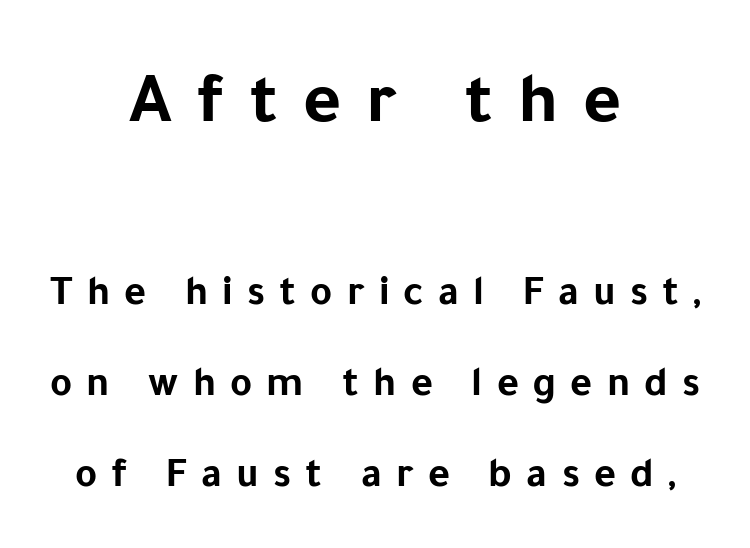
{"serif": "no", "italic": "no", "bold": "yes", "weight": "bold", "width": "normal", "stroke_contrast": "low", "x_height": "medium", "monospaced": "no", "underline": "no", "align": "center", "line_spacing": "loose", "line_spacing_ratio": 2.16, "letter_spacing": "wide", "letter_spacing_em": 0.34, "larger_block": "first", "size_ratio": 1.74, "glyph_px": 73}
